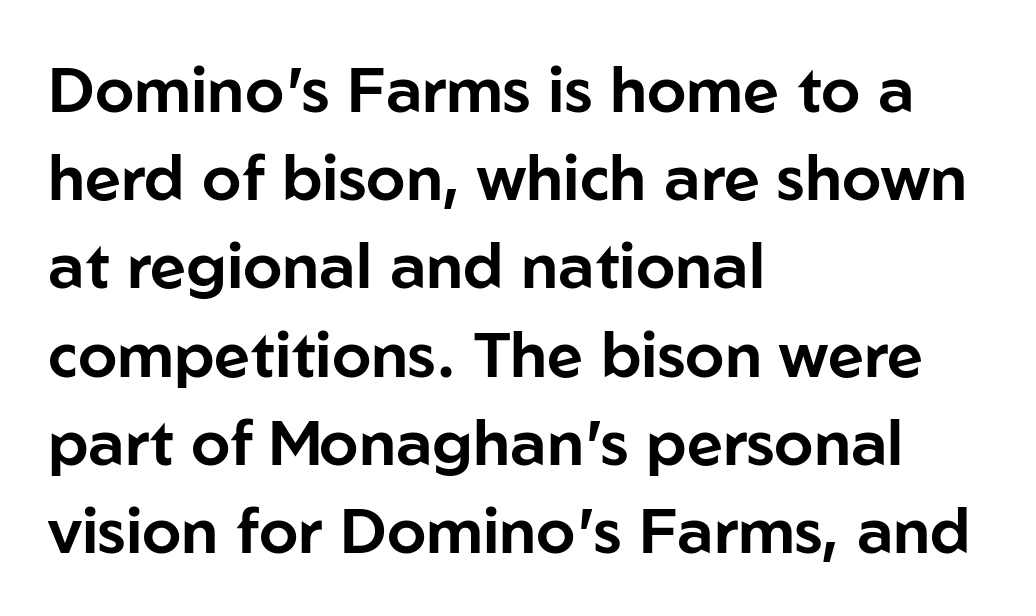
The string is rendered with underlining switched off. Caption: multi-line text, flush left, ragged right. You can tell from the bare stems that sans-serif type was used. What stands out about the letter spacing? Nothing — it is the standard amount. The letters stand straight up with perfectly vertical stems.
